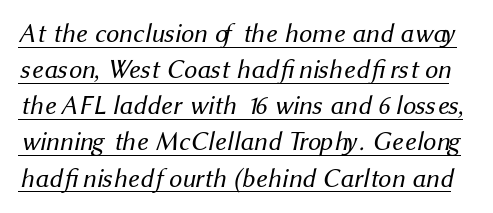
The image shows 26 px text type; set normal line spacing (1.39x), normal letter spacing, underlined.
